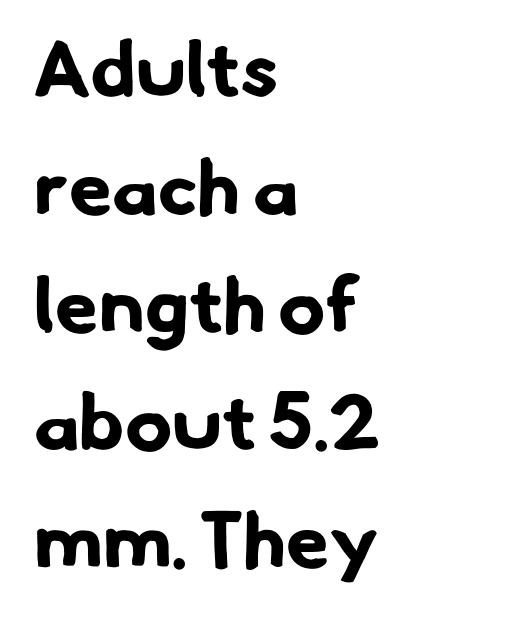
The image shows 78 px bold sans-serif type; set left-aligned, normal line spacing (1.51x), normal letter spacing, not underlined; low stroke contrast and a small x-height.
